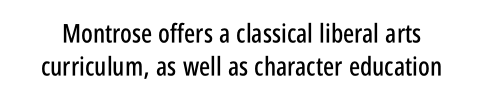
{"italic": "no", "underline": "no", "line_spacing": "normal", "line_spacing_ratio": 1.27, "letter_spacing": "normal", "letter_spacing_em": 0.0, "glyph_px": 26}
